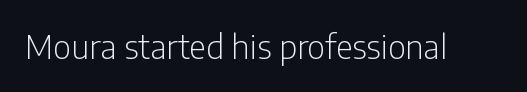
Q: Is the text bold? A: No.
Q: Is the text italic (slanted)? A: No, it is upright.
Q: Is the typeface a serif or a sans-serif typeface? A: Sans-serif.
Q: Is the text underlined? A: No.
Q: Is the spacing between letters normal or unusually wide? A: Normal.
Q: Width (condensed, normal, or wide)? A: Condensed.
Q: Stroke contrast? A: Low.
Q: x-height? A: Medium.
Q: Monospaced? A: No.
